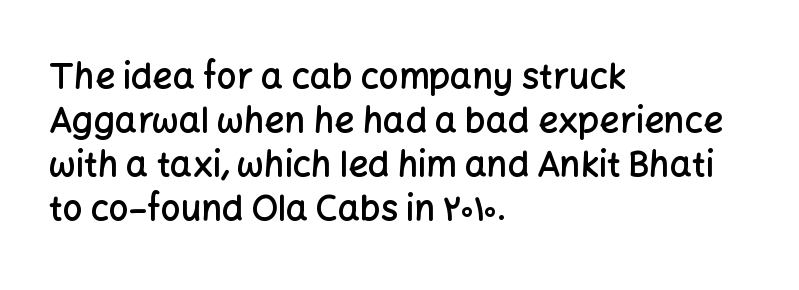
{"serif": "no", "italic": "no", "bold": "semi", "weight": "semibold", "width": "normal", "stroke_contrast": "low", "x_height": "medium", "monospaced": "no", "underline": "no", "align": "left", "line_spacing": "normal", "line_spacing_ratio": 1.26, "letter_spacing": "normal", "letter_spacing_em": 0.0, "glyph_px": 35}
